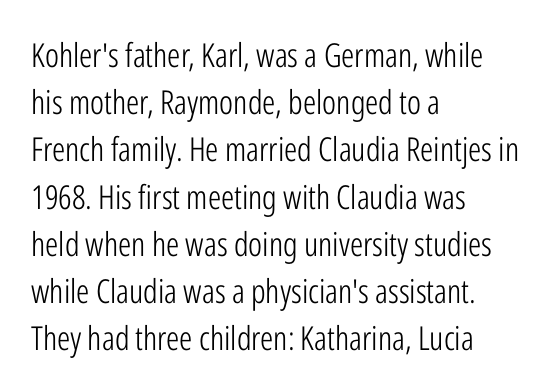
The image shows 33 px light, condensed sans-serif type, upright; set left-aligned, normal line spacing (1.43x), normal letter spacing, not underlined; low stroke contrast and a medium x-height.
